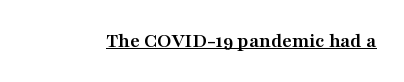
{"italic": "no", "bold": "yes", "underline": "yes", "letter_spacing": "normal", "letter_spacing_em": 0.0, "glyph_px": 21}
